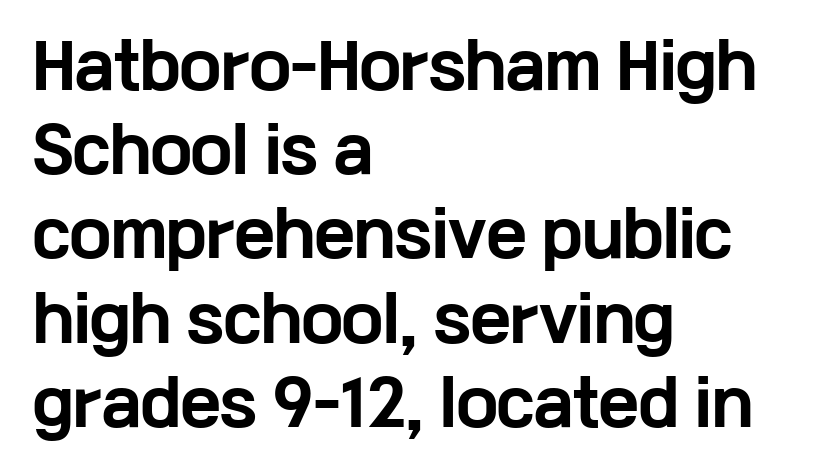
The block of text has a typical density, with ordinary space between rows. Heft: maximum for text — a bold. The typesetter chose a ragged-right arrangement here. Each letter's strokes conclude bluntly, with no projecting serifs. Caption: standard tracking, unaltered.
